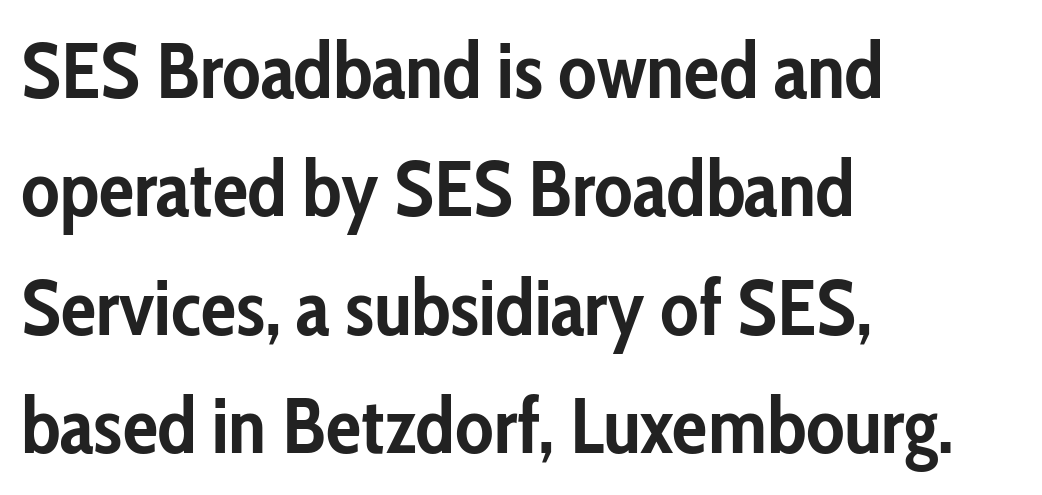
The image shows 79 px semibold, condensed sans-serif type, upright; set left-aligned, normal line spacing (1.5x), normal letter spacing, not underlined; low stroke contrast and a medium x-height.
